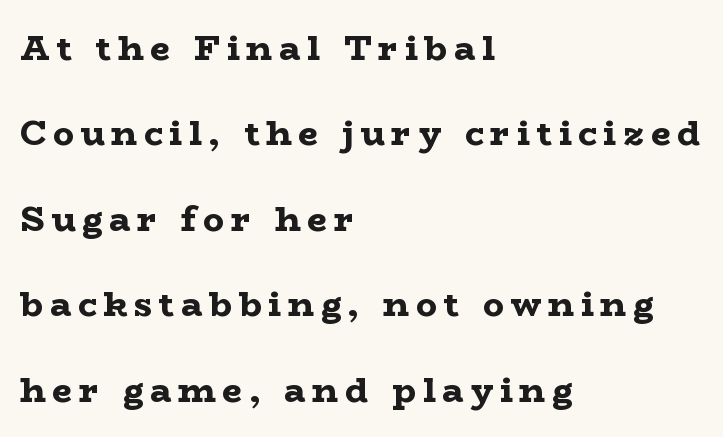
Q: Is the text bold? A: Yes.
Q: Is the text italic (slanted)? A: No, it is upright.
Q: Is the typeface a serif or a sans-serif typeface? A: Serif.
Q: Is the text underlined? A: No.
Q: How is the paragraph aligned? A: Left-aligned.
Q: Is the spacing between lines tight, normal or loose? A: Loose.
Q: Width (condensed, normal, or wide)? A: Wide.
Q: Stroke contrast? A: Low.
Q: x-height? A: Medium.
Q: Monospaced? A: No.
